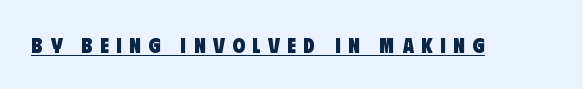
The face used here appears with an underline applied. Summary of weight: heavy, a full bold. Tracking value appears strongly positive — letters spread wide.
